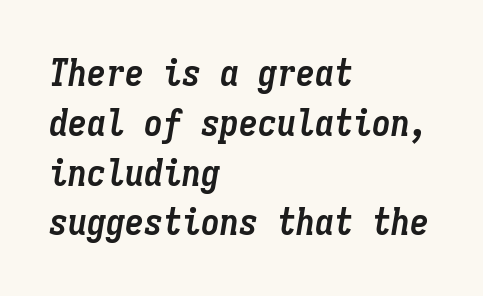
The image shows 38 px semibold, condensed type, italic (leaning right), monospaced; set left-aligned, normal line spacing (1.31x), normal letter spacing, not underlined; low stroke contrast and a medium x-height.
